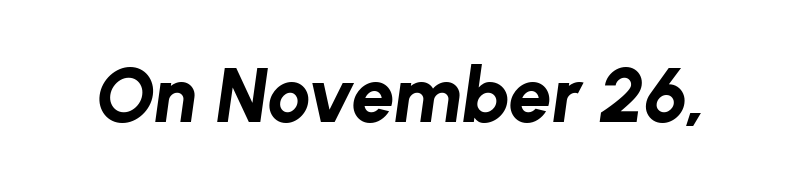
Q: Is the text bold? A: Yes.
Q: Is the text italic (slanted)? A: Yes, it leans right by about 8 degrees.
Q: Is the text underlined? A: No.
Q: Is the spacing between letters normal or unusually wide? A: Normal.
Q: Width (condensed, normal, or wide)? A: Normal.
Q: Stroke contrast? A: Low.
Q: x-height? A: Medium.
Q: Monospaced? A: No.
